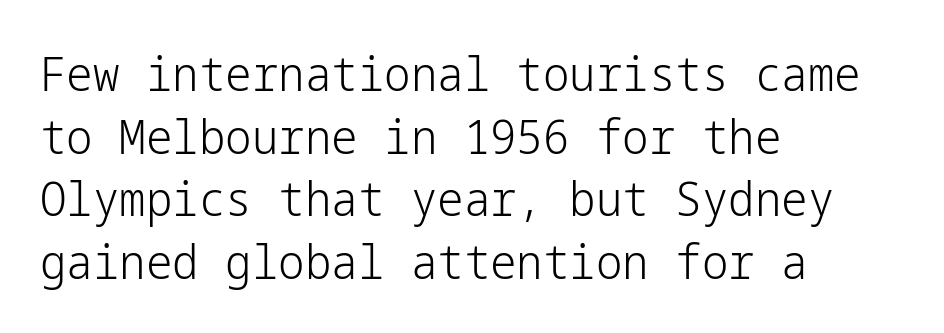
The image shows 47 px light sans-serif type, upright; set left-aligned, normal line spacing (1.33x), normal letter spacing, not underlined; low stroke contrast and a medium x-height.
